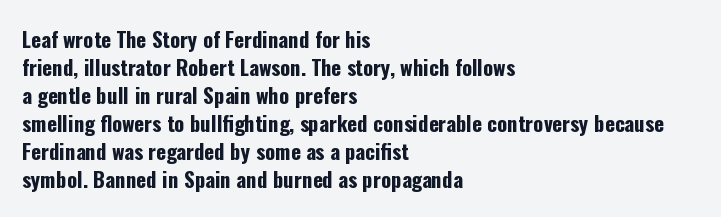
Style check: upright. Reading down the block, your eye returns to a fixed left position each line. This rendering leaves character spacing at its baseline value. Check under the words: just untouched page.
